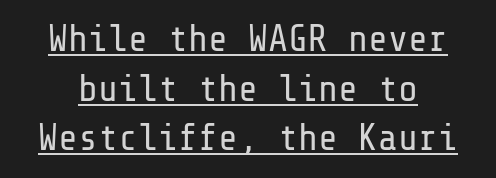
The image shows 37 px regular-weight sans-serif type, upright; set normal line spacing (1.34x), normal letter spacing, underlined; low stroke contrast and a medium x-height.
